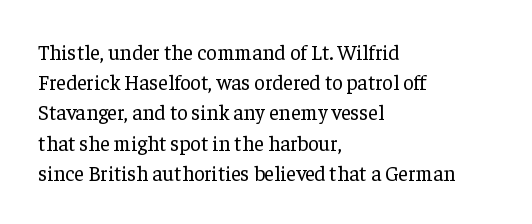
Q: Is the text bold? A: No.
Q: Is the text italic (slanted)? A: No, it is upright.
Q: Is the text underlined? A: No.
Q: How is the paragraph aligned? A: Left-aligned.
Q: Is the spacing between letters normal or unusually wide? A: Normal.
Q: Is the spacing between lines tight, normal or loose? A: Normal.
